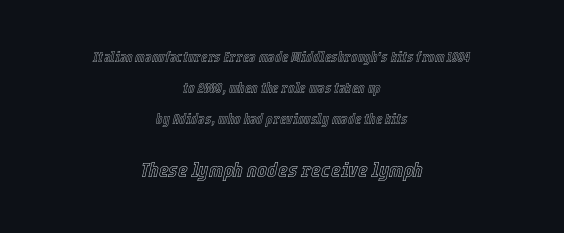
The image shows 21 px text type, italic (leaning right); set centered, loose line spacing (2.21x), normal letter spacing, not underlined; the second (bottom) block is 1.5x larger.
